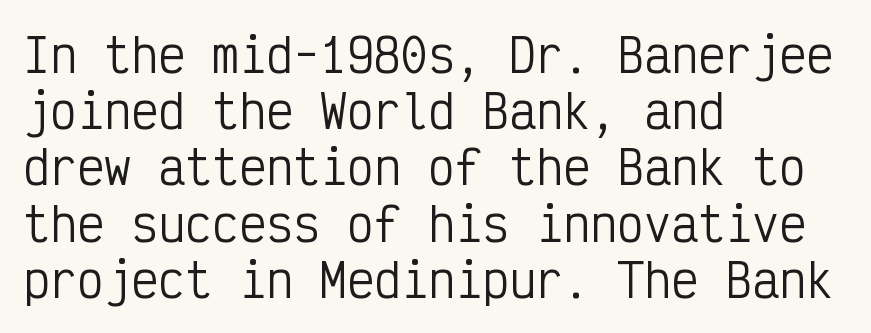
The image shows 45 px regular-weight, condensed sans-serif type, upright, monospaced; set left-aligned, normal line spacing (1.25x), normal letter spacing, not underlined; low stroke contrast and a medium x-height.
